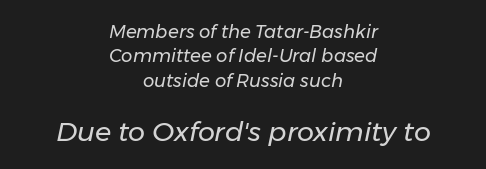
The image shows 27 px text type, italic (leaning right); set centered, normal line spacing (1.35x), normal letter spacing, not underlined; the second (bottom) block is 1.5x larger.
